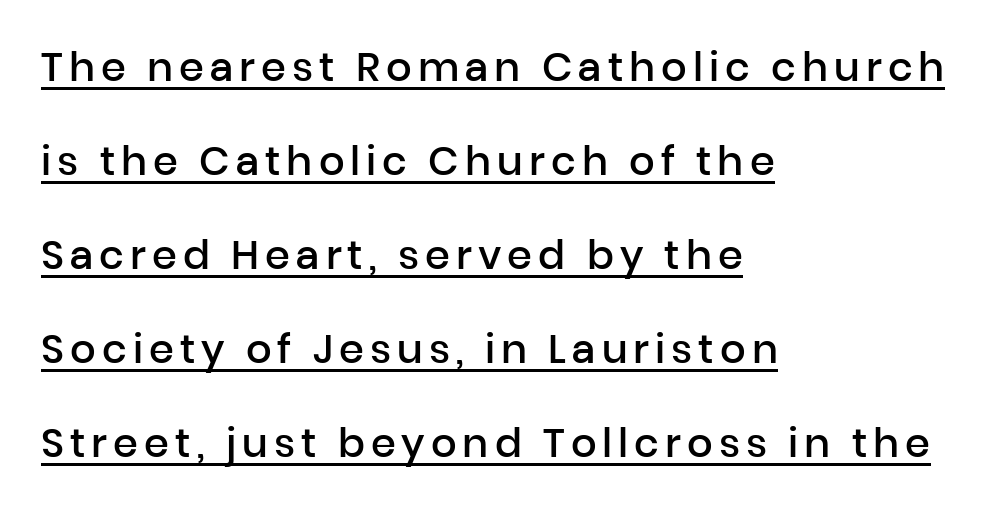
{"serif": "no", "italic": "no", "bold": "semi", "weight": "semibold", "width": "normal", "stroke_contrast": "low", "x_height": "medium", "monospaced": "no", "underline": "yes", "align": "left", "line_spacing": "loose", "line_spacing_ratio": 2.35, "glyph_px": 40}
